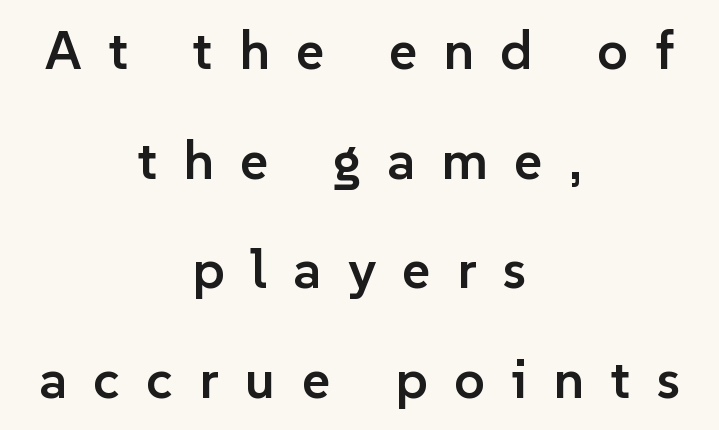
Q: Is the text bold? A: Semi-bold.
Q: Is the text italic (slanted)? A: No, it is upright.
Q: Is the typeface a serif or a sans-serif typeface? A: Sans-serif.
Q: Is the text underlined? A: No.
Q: How is the paragraph aligned? A: Centered.
Q: Is the spacing between letters normal or unusually wide? A: Unusually wide.
Q: Is the spacing between lines tight, normal or loose? A: Loose.
Q: Width (condensed, normal, or wide)? A: Normal.
Q: Stroke contrast? A: Low.
Q: x-height? A: Medium.
Q: Monospaced? A: No.
